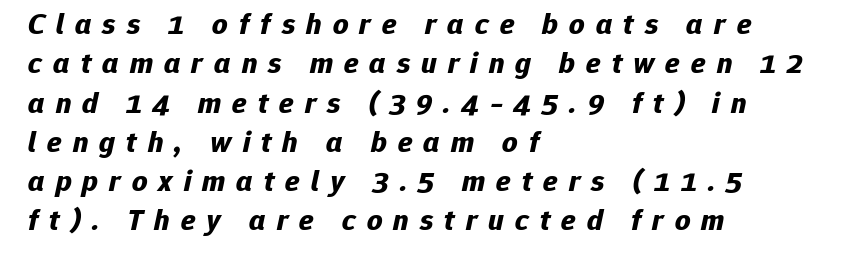
Thick stems and heavy bowls — unmistakably bold. The face used here is proportionally spaced, like ordinary book or web type. How are the letters spaced? Widely, with obvious added tracking. Looking at the ascenders, they clearly lean. Horizontal alignment here is leftward, the default for most running prose.
